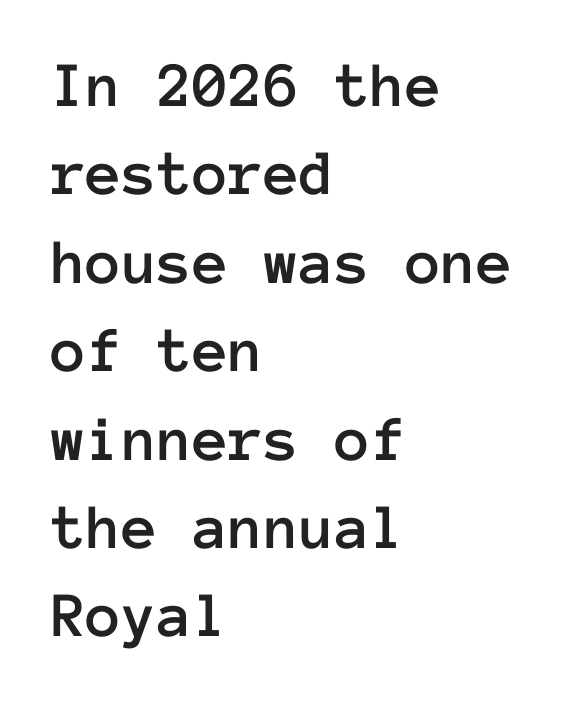
These lines are set flush left with a ragged right edge. Standard letterfit; no display-style spreading of the glyphs. Style check: upright. The words here are not underlined.
